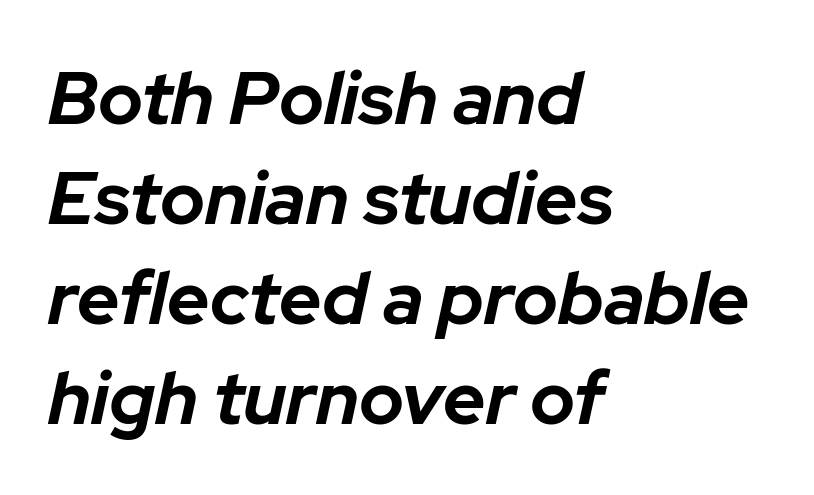
{"italic": "yes", "lean": "right", "slant_degrees": 12, "bold": "yes", "weight": "bold", "width": "normal", "stroke_contrast": "low", "x_height": "medium", "monospaced": "no", "underline": "no", "align": "left", "line_spacing": "normal", "line_spacing_ratio": 1.35, "letter_spacing": "normal", "letter_spacing_em": 0.0, "glyph_px": 74}
